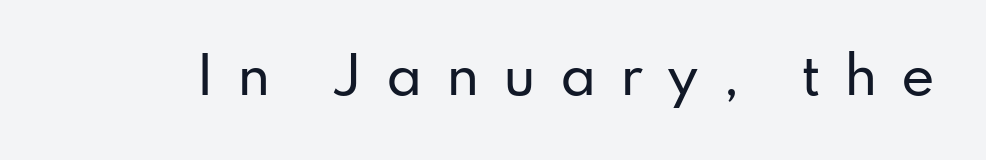
Q: Is the text italic (slanted)? A: No, it is upright.
Q: Is the typeface a serif or a sans-serif typeface? A: Sans-serif.
Q: Is the text underlined? A: No.
Q: Is the spacing between letters normal or unusually wide? A: Unusually wide.
Q: Width (condensed, normal, or wide)? A: Normal.
Q: Stroke contrast? A: Low.
Q: x-height? A: Small.
Q: Monospaced? A: No.
